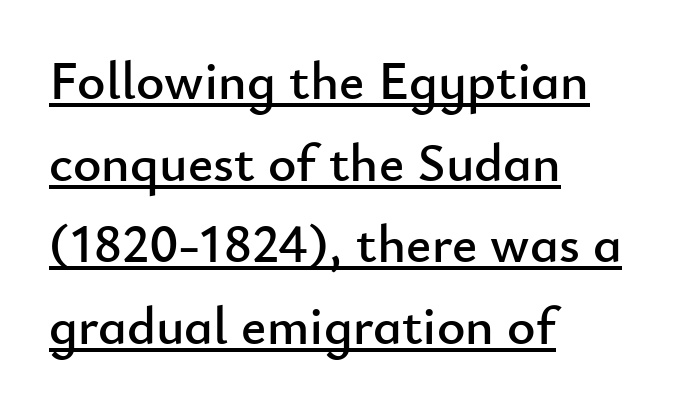
Look at the tracking — it's just the regular setting, nothing added. Looks like regular typesetting: each glyph gets only the width it needs. Line starts are locked; line ends wander. Successive baselines arrive at the customary interval.
